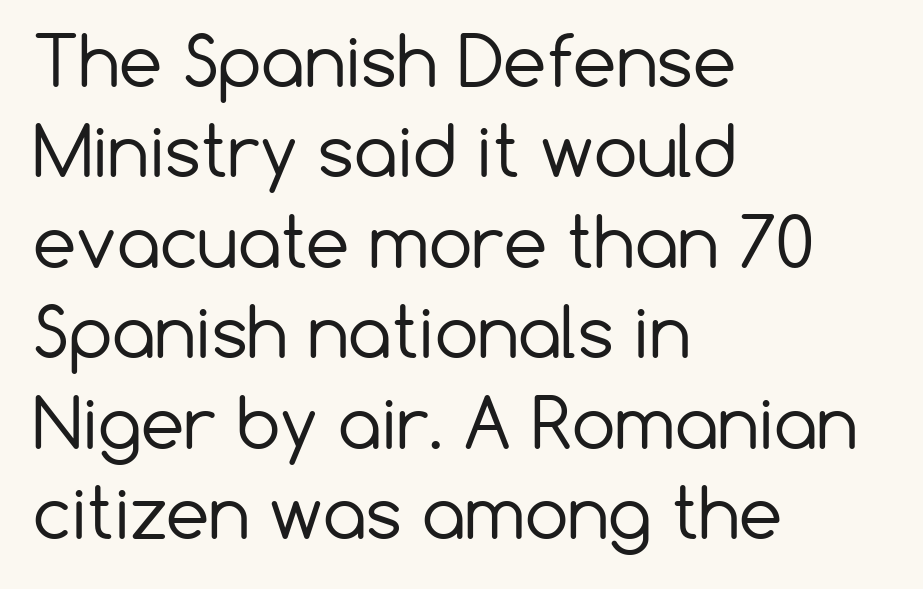
The image shows 69 px regular-weight sans-serif type, upright; set left-aligned, normal line spacing (1.31x), normal letter spacing, not underlined; low stroke contrast and a medium x-height.
